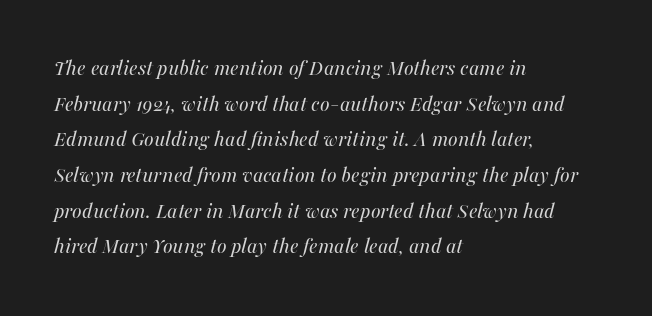
{"italic": "yes", "lean": "right", "slant_degrees": 16, "bold": "no", "underline": "no", "align": "left", "line_spacing": "normal", "line_spacing_ratio": 1.55, "letter_spacing": "normal", "letter_spacing_em": 0.0, "glyph_px": 23}
